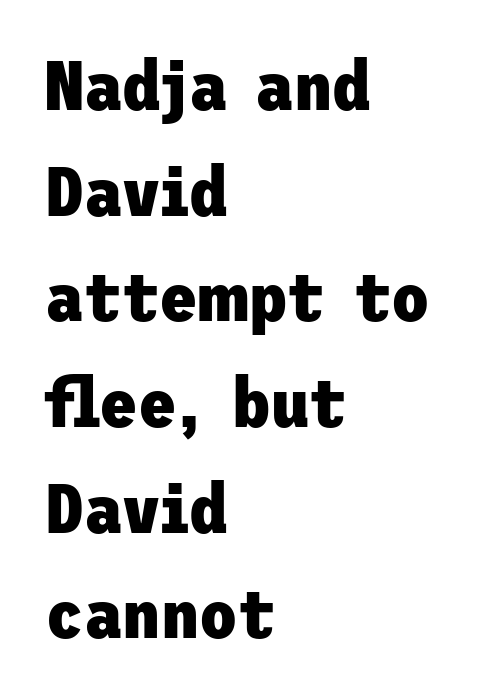
Regular leading. The passage shown is not underscored anywhere. Notice how thick the strokes are: this is what a full bold looks like. These lines keep a tight, regular rhythm from letter to letter. Horizontal alignment here is leftward, the default for most running prose. No feet cap the strokes, marking this as sans-serif type.
